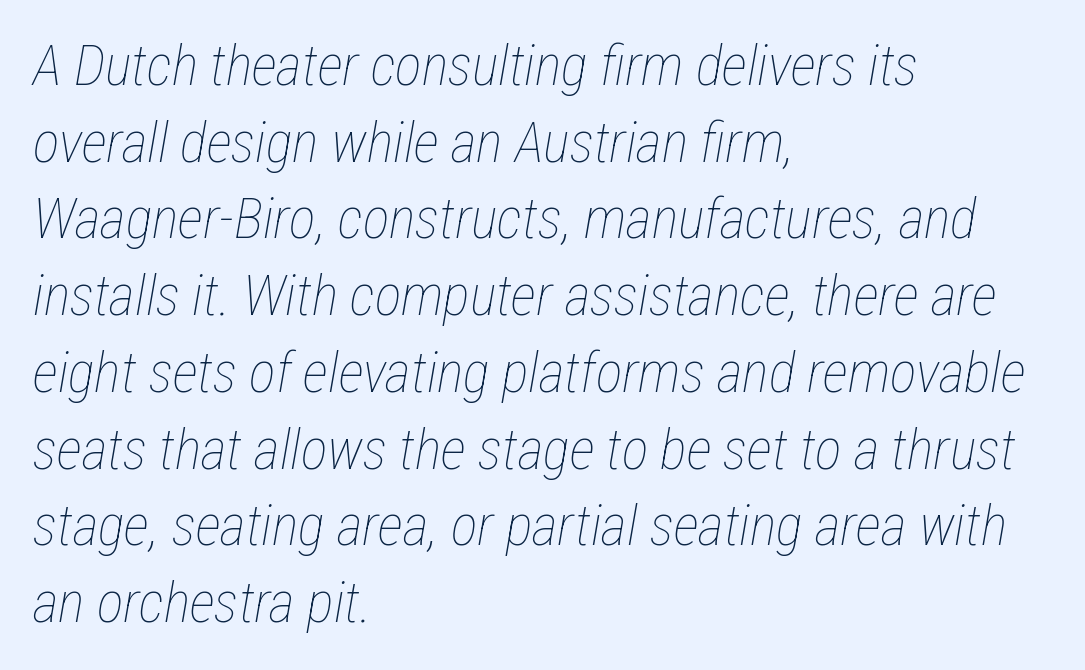
Q: Is the text bold? A: No.
Q: Is the text italic (slanted)? A: Yes, it leans right by about 12 degrees.
Q: Is the text underlined? A: No.
Q: How is the paragraph aligned? A: Left-aligned.
Q: Is the spacing between letters normal or unusually wide? A: Normal.
Q: Is the spacing between lines tight, normal or loose? A: Normal.
Q: Width (condensed, normal, or wide)? A: Condensed.
Q: Stroke contrast? A: Low.
Q: x-height? A: Medium.
Q: Monospaced? A: No.
